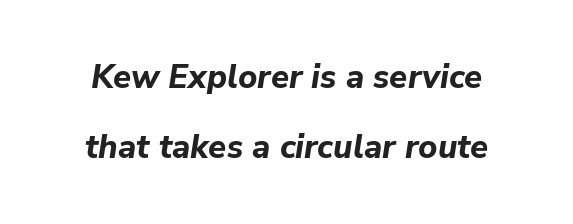
Looks like regular typesetting: each glyph gets only the width it needs. Observe the lean: these are italic letterforms. The specimen omits any rule beneath the text block's lines. Rows of type keep a wide berth in the vertical direction. I'd describe the lettering as bold — thick and assertive.
